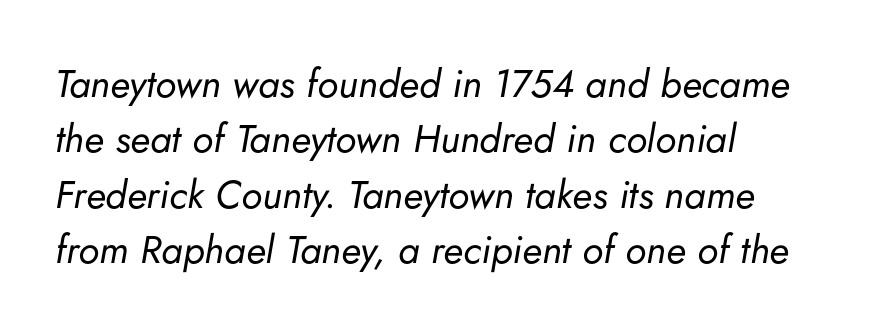
{"italic": "yes", "lean": "right", "slant_degrees": 5, "bold": "no", "weight": "regular", "width": "normal", "stroke_contrast": "low", "x_height": "small", "monospaced": "no", "underline": "no", "align": "left", "line_spacing": "normal", "line_spacing_ratio": 1.42, "letter_spacing": "normal", "letter_spacing_em": 0.0, "glyph_px": 39}
